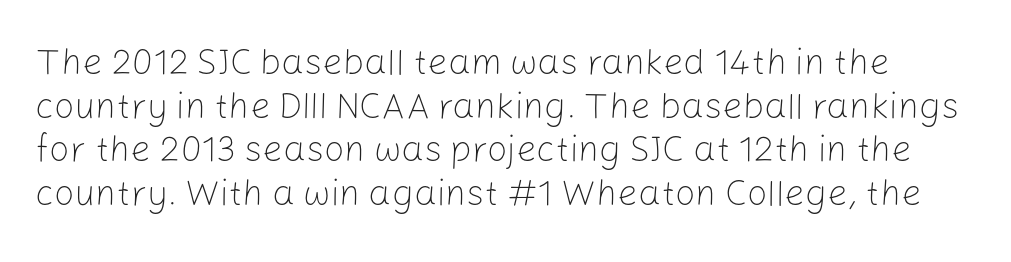
The image shows 36 px light sans-serif type, upright; set line spacing 1.21x, normal letter spacing, not underlined; low stroke contrast and a medium x-height.
